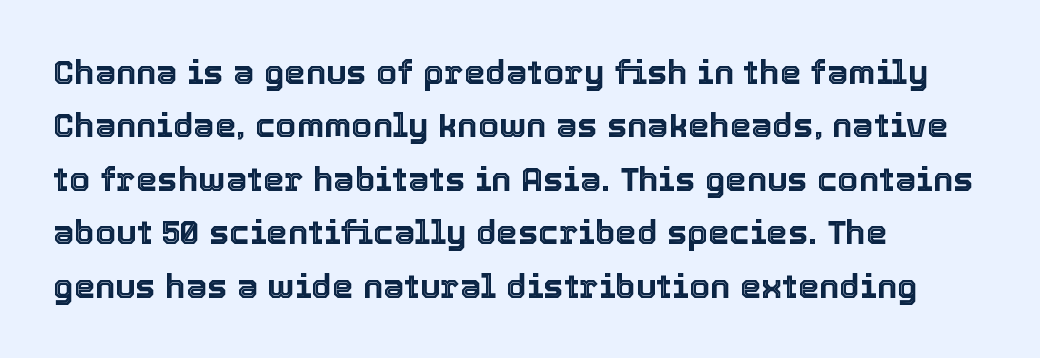
{"italic": "no", "width": "normal", "x_height": "medium", "monospaced": "no", "underline": "no", "align": "left", "line_spacing": "normal", "line_spacing_ratio": 1.57, "letter_spacing": "normal", "letter_spacing_em": 0.0, "glyph_px": 34}
